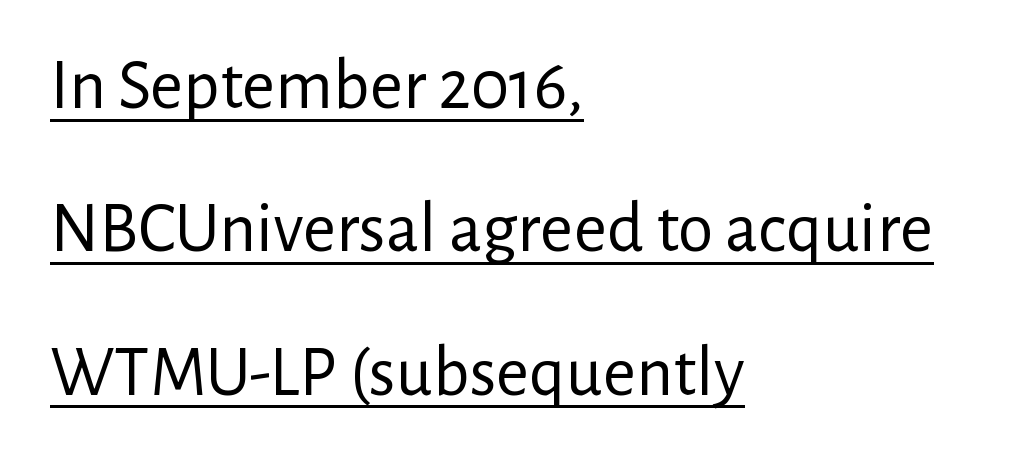
{"serif": "no", "italic": "no", "bold": "no", "weight": "regular", "width": "normal", "stroke_contrast": "low", "x_height": "medium", "monospaced": "no", "underline": "yes", "align": "left", "line_spacing": "loose", "line_spacing_ratio": 1.99, "letter_spacing": "normal", "letter_spacing_em": 0.0, "glyph_px": 72}
